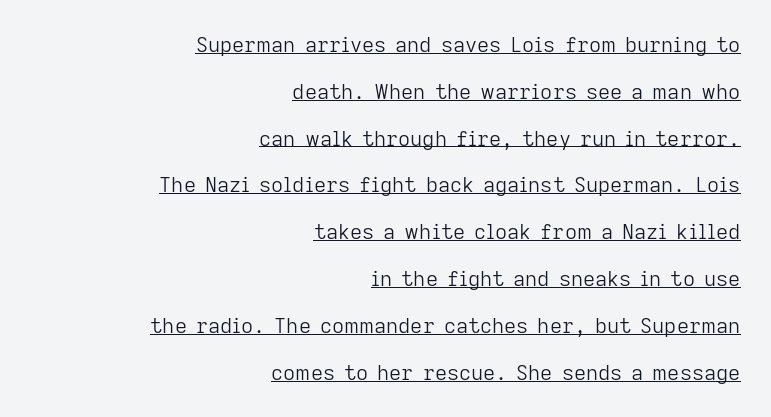
{"italic": "no", "bold": "no", "underline": "yes", "align": "right", "line_spacing": "loose", "line_spacing_ratio": 2.23, "letter_spacing": "normal", "letter_spacing_em": 0.0, "glyph_px": 21}
